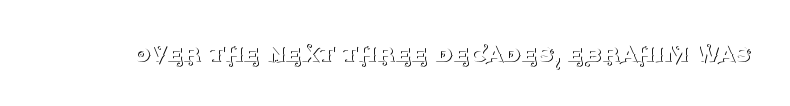
Q: Is the text bold? A: No.
Q: Is the text italic (slanted)? A: No, it is upright.
Q: Is the typeface a serif or a sans-serif typeface? A: Serif.
Q: Is the text underlined? A: No.
Q: Is the spacing between letters normal or unusually wide? A: Normal.
Q: Width (condensed, normal, or wide)? A: Normal.
Q: Stroke contrast? A: Medium.
Q: x-height? A: Large.
Q: Monospaced? A: No.
